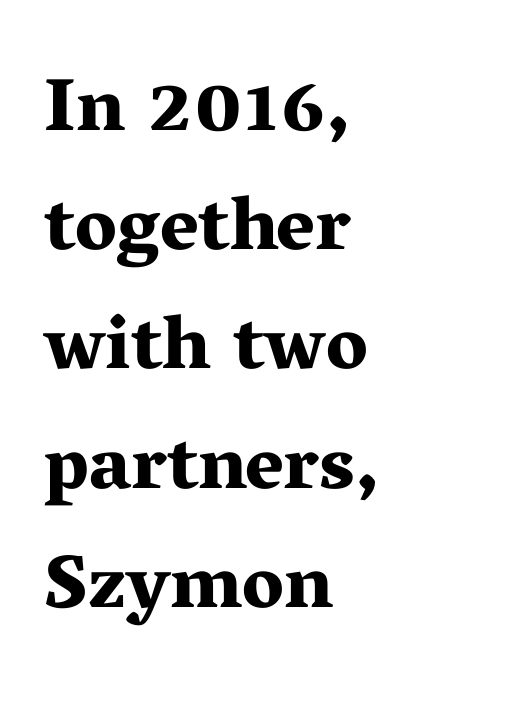
{"serif": "yes", "italic": "no", "bold": "yes", "weight": "bold", "width": "wide", "stroke_contrast": "medium", "x_height": "medium", "monospaced": "no", "underline": "no", "align": "left", "line_spacing": "normal", "line_spacing_ratio": 1.59, "letter_spacing": "normal", "letter_spacing_em": 0.0, "glyph_px": 75}
